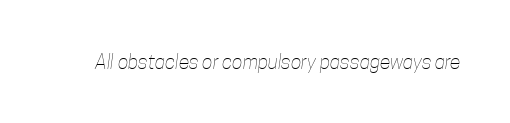
Q: Is the text bold? A: No.
Q: Is the text underlined? A: No.
Q: Is the spacing between letters normal or unusually wide? A: Normal.
